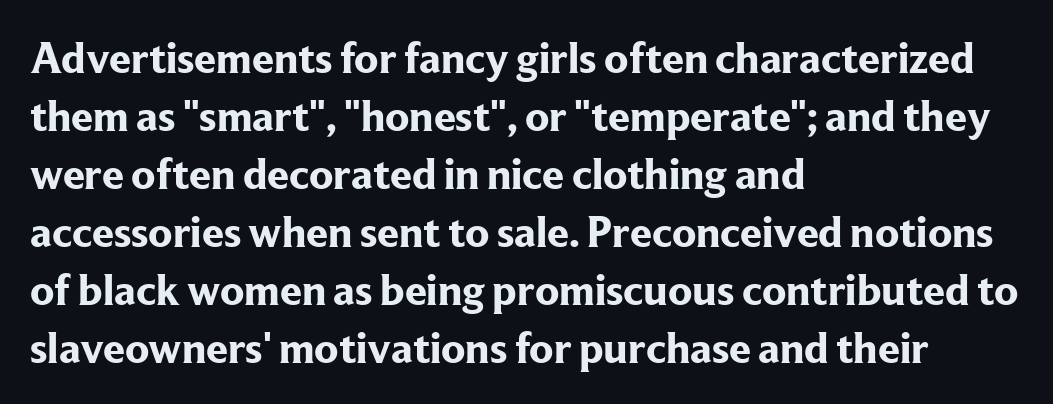
Q: Is the text bold? A: Yes.
Q: Is the text italic (slanted)? A: No, it is upright.
Q: Is the typeface a serif or a sans-serif typeface? A: Serif.
Q: Is the text underlined? A: No.
Q: How is the paragraph aligned? A: Left-aligned.
Q: Is the spacing between letters normal or unusually wide? A: Normal.
Q: Is the spacing between lines tight, normal or loose? A: Normal.
Q: Width (condensed, normal, or wide)? A: Normal.
Q: Stroke contrast? A: Low.
Q: x-height? A: Medium.
Q: Monospaced? A: No.
